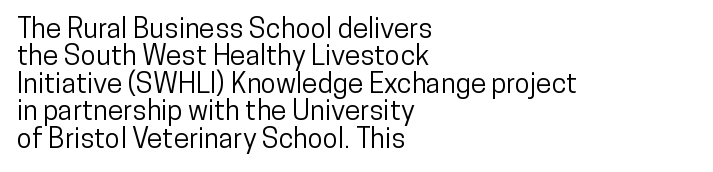
{"serif": "no", "italic": "no", "width": "condensed", "stroke_contrast": "low", "x_height": "medium", "monospaced": "no", "underline": "no", "align": "left", "line_spacing": "tight", "line_spacing_ratio": 0.98, "letter_spacing": "normal", "letter_spacing_em": 0.0, "glyph_px": 28}
